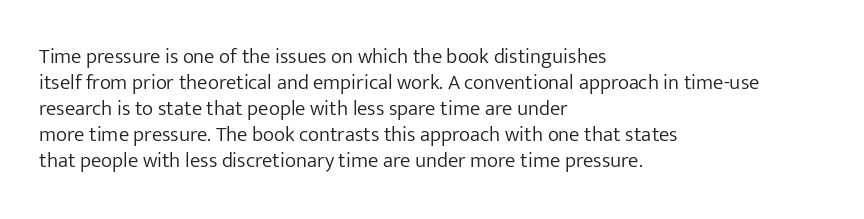
The typography opts for an upright posture over an oblique one. Unmarked baselines from the first word to the last. Students, note that the glyphs here touch the page at normal intervals. Which margin do the lines hug? The left one — the right edge is uneven. The typesetting does not lean heavy: it is not bold.
